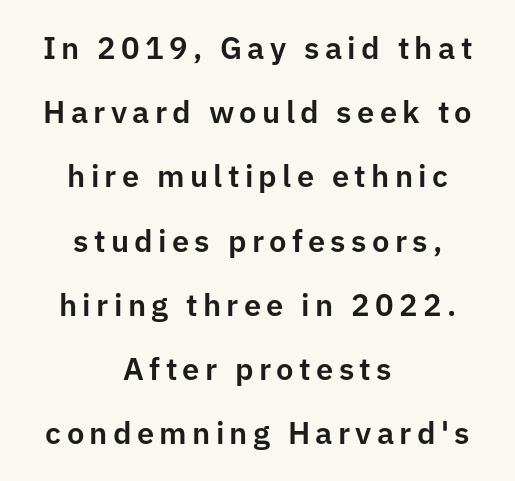
{"serif": "no", "italic": "no", "width": "normal", "stroke_contrast": "low", "x_height": "medium", "monospaced": "no", "underline": "no", "align": "center", "line_spacing": "loose", "line_spacing_ratio": 2.07, "glyph_px": 31}
